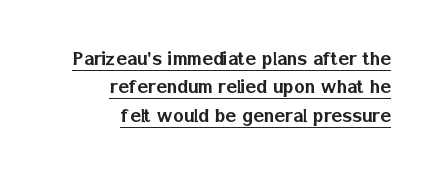
The image shows 22 px text type, upright; set right-aligned, normal line spacing (1.29x), normal letter spacing, underlined.
